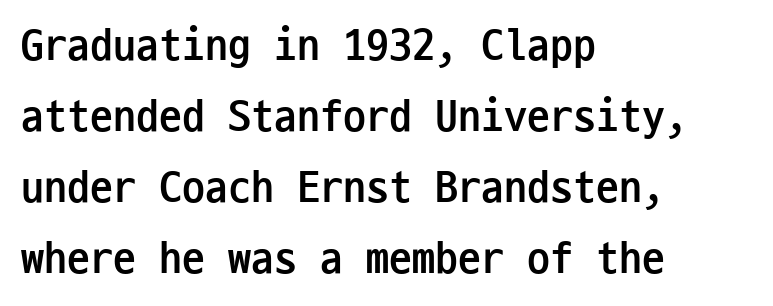
The image shows 46 px semibold, condensed sans-serif type, upright, monospaced; set left-aligned, normal line spacing (1.54x), normal letter spacing, not underlined; low stroke contrast and a medium x-height.
